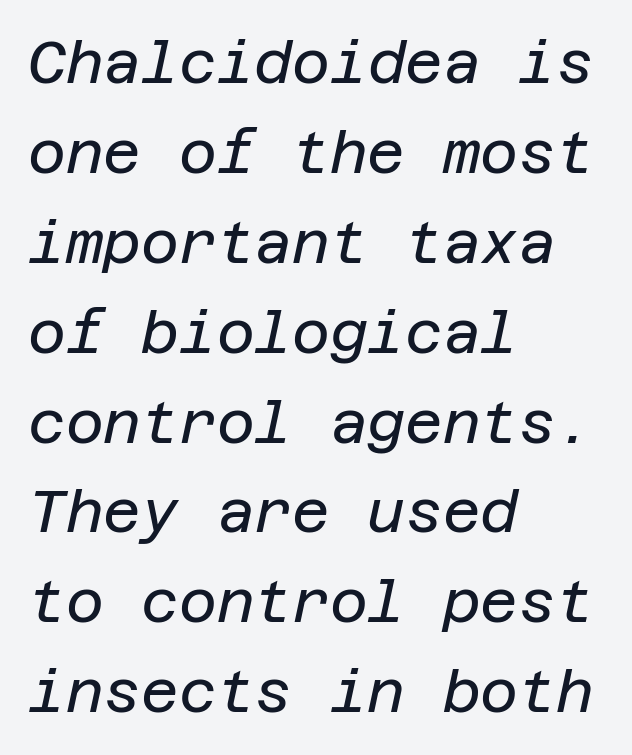
Underline: absent. What's the leading like? Ordinary, nothing unusual. Caption: multi-line text, flush left, ragged right. An italicized treatment has been applied to the whole sample. Letters have the restrained weight of plain body copy at most.
